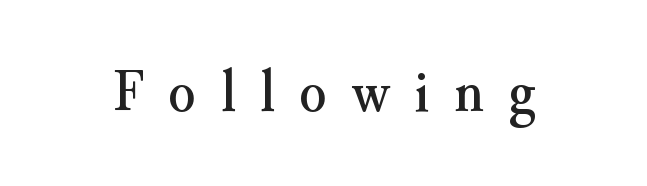
The image shows 61 px serif type, upright; set unusually wide letter spacing (+0.41 em), not underlined; medium stroke contrast and a small x-height.
